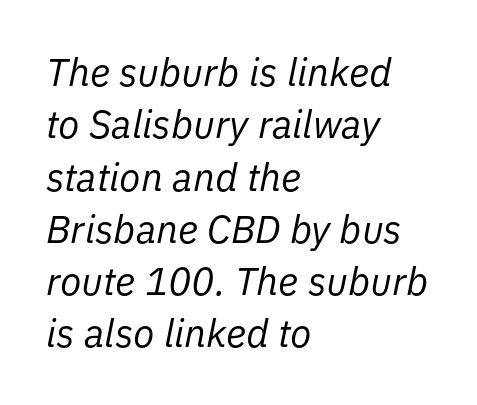
The image shows 39 px regular-weight type, italic (leaning right); set left-aligned, normal line spacing (1.34x), normal letter spacing, not underlined; low stroke contrast and a medium x-height.
